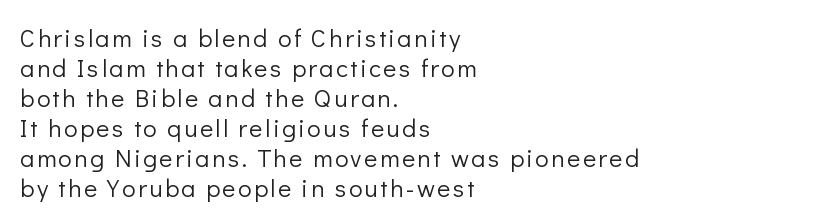
{"italic": "no", "bold": "no", "underline": "no", "align": "left", "line_spacing_ratio": 1.2, "glyph_px": 25}
